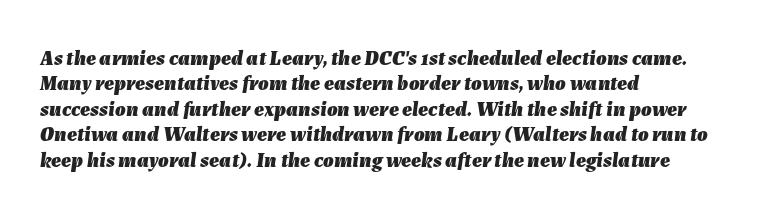
{"italic": "yes", "lean": "right", "slant_degrees": 7, "bold": "yes", "underline": "no", "align": "left", "line_spacing_ratio": 1.21, "letter_spacing": "normal", "letter_spacing_em": 0.0, "glyph_px": 21}
